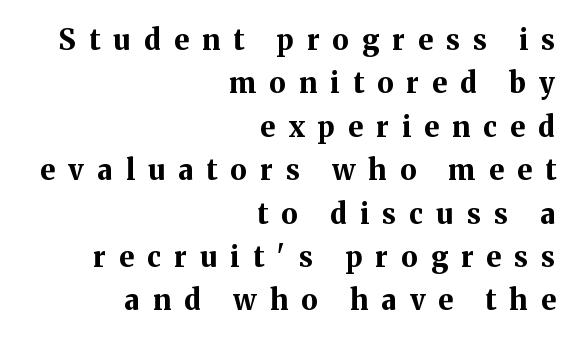
Varying glyph widths throughout — classic text-font behaviour. Observe the serifs anchoring each vertical stroke in this sample. When letters stand straight like this, we call the style roman or upright. In terms of weight, the rendering is a true, heavy bold.
